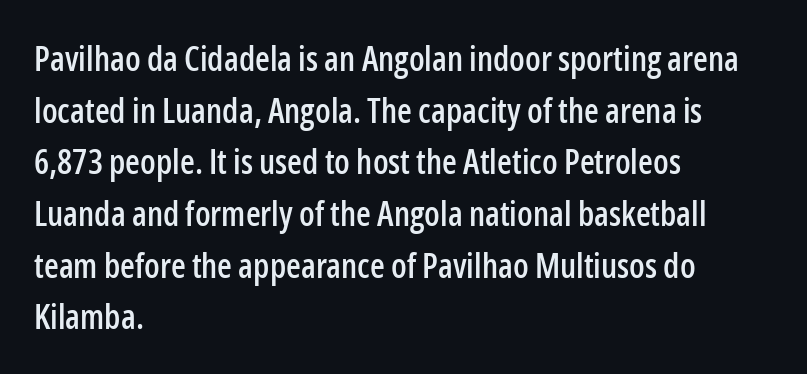
Q: Is the text italic (slanted)? A: No, it is upright.
Q: Is the typeface a serif or a sans-serif typeface? A: Sans-serif.
Q: Is the text underlined? A: No.
Q: How is the paragraph aligned? A: Left-aligned.
Q: Is the spacing between letters normal or unusually wide? A: Normal.
Q: Is the spacing between lines tight, normal or loose? A: Normal.
Q: Width (condensed, normal, or wide)? A: Condensed.
Q: Stroke contrast? A: Low.
Q: x-height? A: Medium.
Q: Monospaced? A: No.
